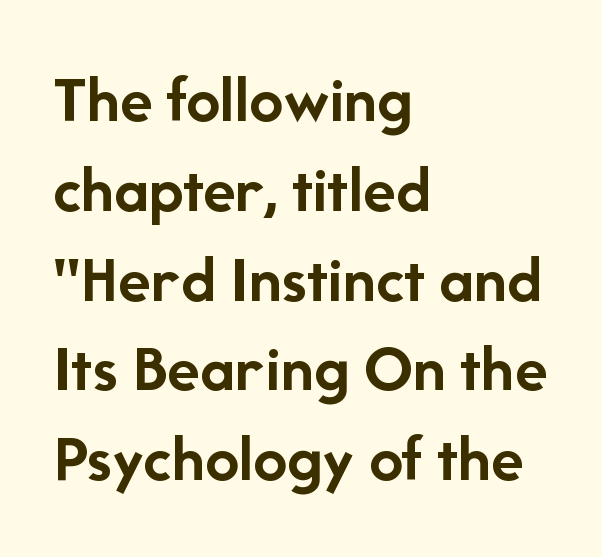
The image shows 68 px semibold sans-serif type, upright; set left-aligned, normal line spacing (1.32x), normal letter spacing, not underlined; low stroke contrast and a medium x-height.
